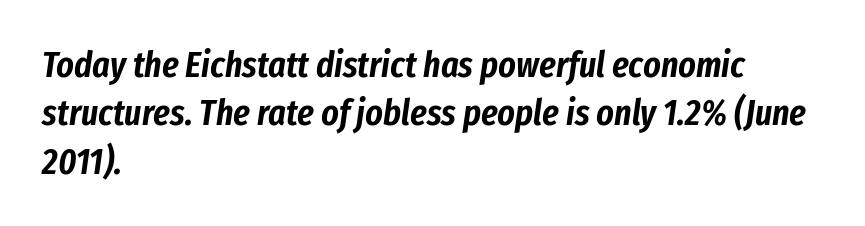
{"italic": "yes", "lean": "right", "slant_degrees": 8, "width": "condensed", "stroke_contrast": "low", "x_height": "medium", "monospaced": "no", "underline": "no", "align": "left", "line_spacing": "normal", "line_spacing_ratio": 1.31, "letter_spacing": "normal", "letter_spacing_em": 0.0, "glyph_px": 37}
